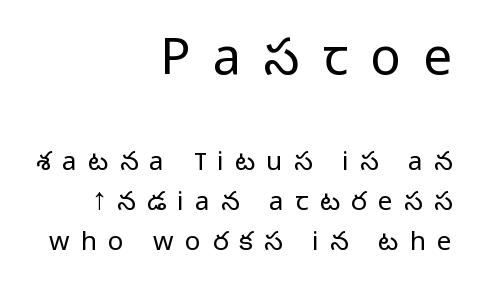
These lines are rendered in a variable-pitch font. You can tell from the bare stems that sans-serif type was used. The ragged edge is on the left, which tells us the setting is flush right. The letterforms stand isolated, each surrounded by extra space.
